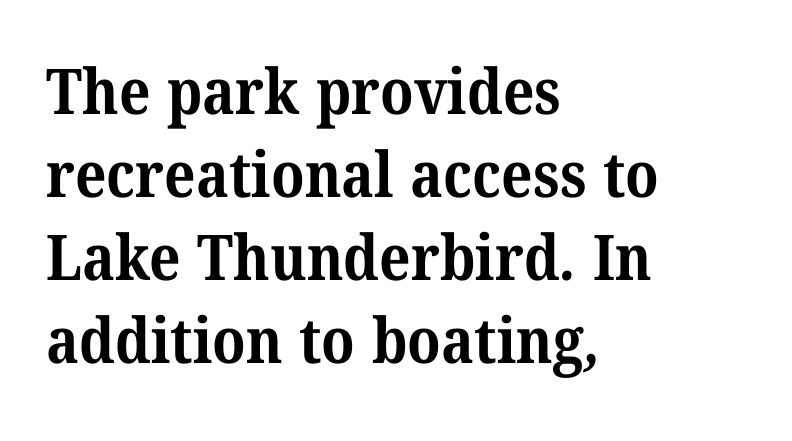
Horizontal bands of white between lines are of average thickness. Inter-character spacing is left at the font's built-in metrics. The letters are bold, with thick, heavy strokes. Spacing verdict: proportional, widths tailored to each character.
